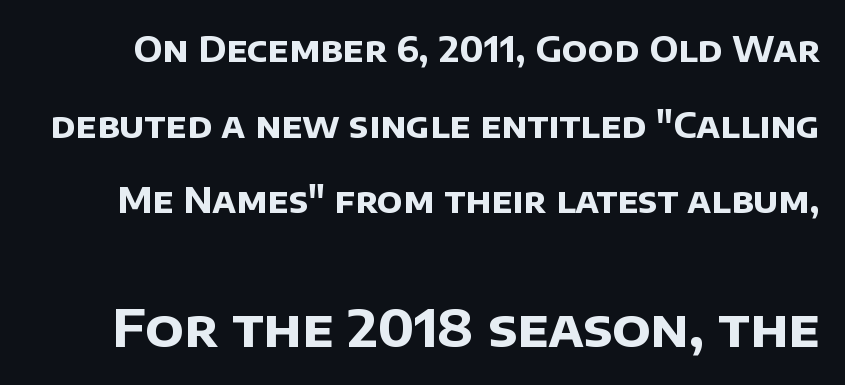
The image shows 52 px bold sans-serif type; set loose line spacing (2.16x), normal letter spacing, not underlined; the second (bottom) block is 1.49x larger; low stroke contrast and a large x-height.
